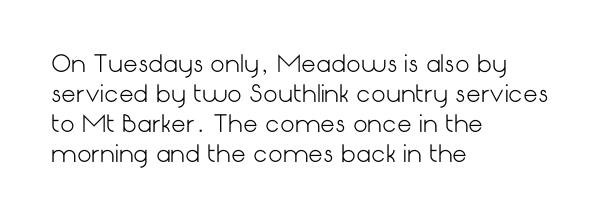
The image shows 23 px text type, upright; set left-aligned, normal line spacing (1.31x), normal letter spacing, not underlined.
